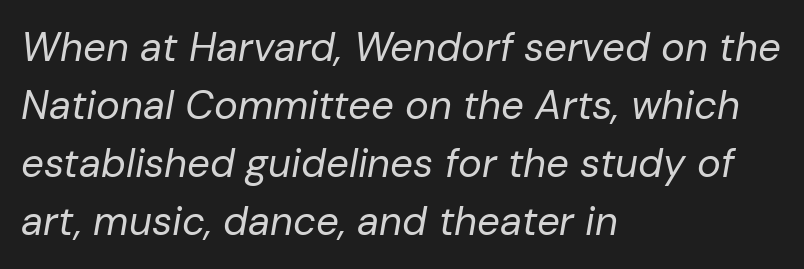
Q: Is the text bold? A: No.
Q: Is the text italic (slanted)? A: Yes, it leans right by about 10 degrees.
Q: Is the text underlined? A: No.
Q: How is the paragraph aligned? A: Left-aligned.
Q: Is the spacing between letters normal or unusually wide? A: Normal.
Q: Is the spacing between lines tight, normal or loose? A: Normal.
Q: Width (condensed, normal, or wide)? A: Normal.
Q: Stroke contrast? A: Low.
Q: x-height? A: Medium.
Q: Monospaced? A: No.
